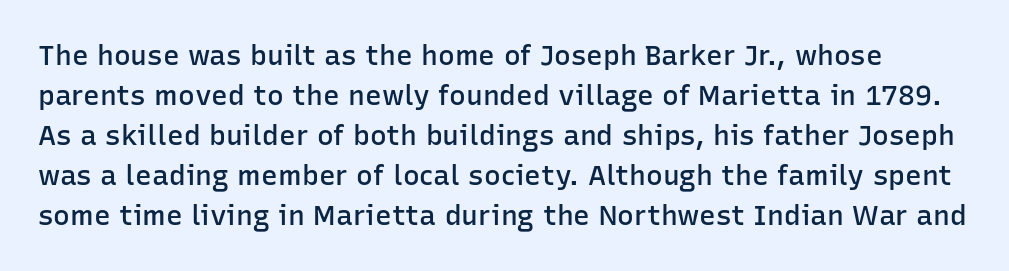
Notice the strokes are somewhat thickened but not fully heavy: this is a semibold. Horizontal bands of white between lines are of average thickness. Standard letterfit; no display-style spreading of the glyphs. A typesetter would call this proportional, since set widths differ per character.
